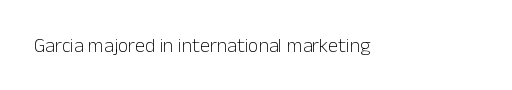
Posture: upright roman. Short note: letters normally spaced. The weight would be labelled regular, book, light, or lighter still. Lines of text with bare space underneath.
